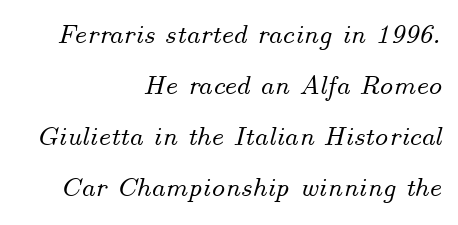
A typesetter would call this proportional, since set widths differ per character. Would a proofreader flag this as italicized? Yes. Anything drawn beneath the words? Only blank space. Inter-character spacing is left at the font's built-in metrics. The lines are quadded right.
